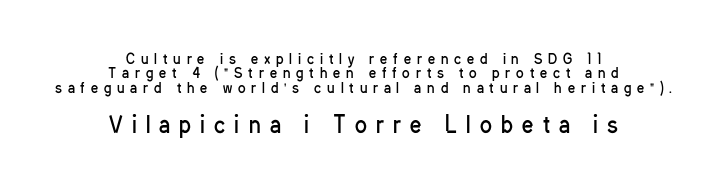
Neither beginnings nor endings align; midpoints do. A typesetter would call this heavily tracked-out type. The passage shown begins with its smaller block and ends with its larger one. The space directly below the letters is spotless.
